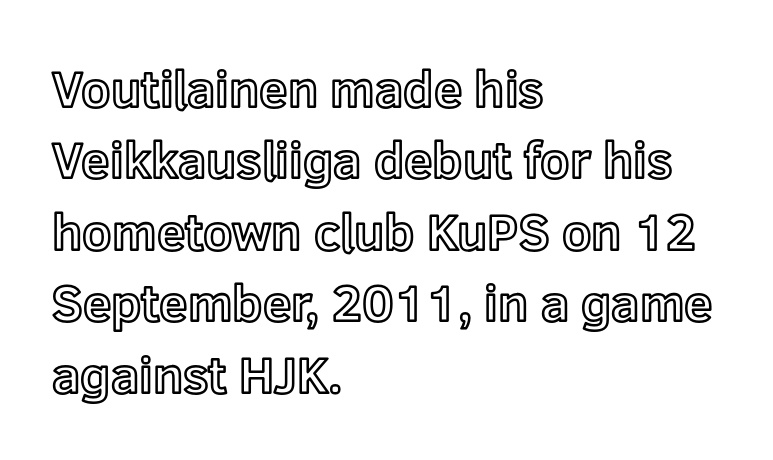
The image shows 51 px text type, upright; set left-aligned, normal line spacing (1.4x), normal letter spacing, not underlined; a medium x-height.
